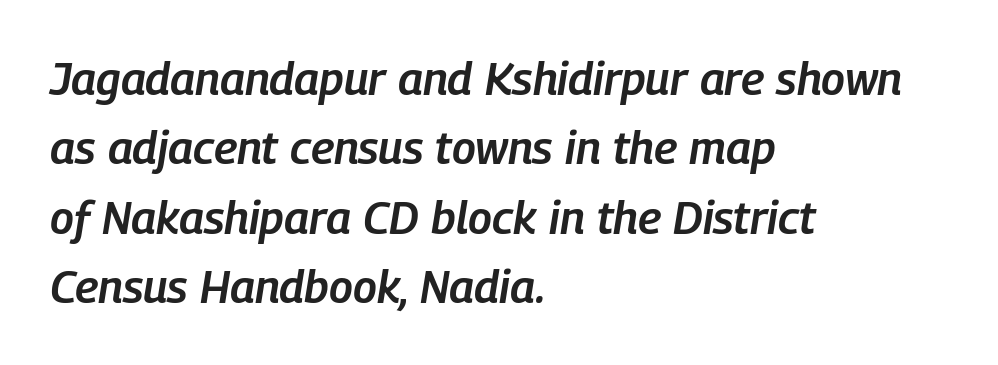
Q: Is the text bold? A: Semi-bold.
Q: Is the text italic (slanted)? A: Yes, it leans right by about 9 degrees.
Q: Is the text underlined? A: No.
Q: How is the paragraph aligned? A: Left-aligned.
Q: Is the spacing between letters normal or unusually wide? A: Normal.
Q: Is the spacing between lines tight, normal or loose? A: Normal.
Q: Width (condensed, normal, or wide)? A: Condensed.
Q: Stroke contrast? A: Low.
Q: x-height? A: Medium.
Q: Monospaced? A: No.
